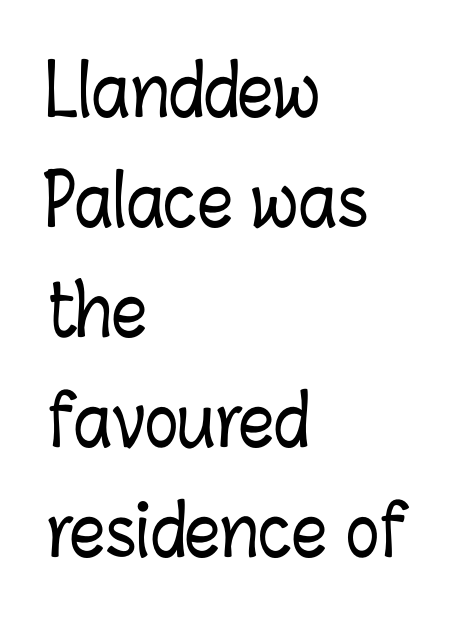
The image shows 70 px condensed type, upright; set left-aligned, normal line spacing (1.57x), normal letter spacing, not underlined; low stroke contrast and a medium x-height.
